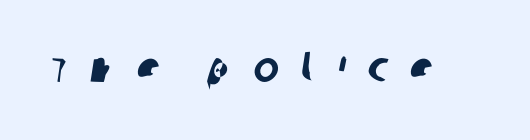
The image shows 43 px sans-serif type; set unusually wide letter spacing (+0.5 em), not underlined; low stroke contrast and a large x-height.
